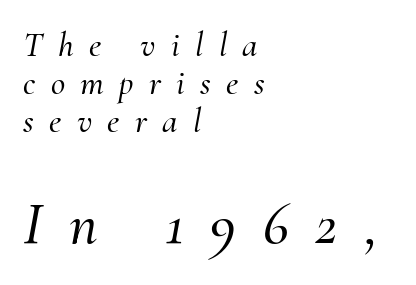
Lines of text with bare space underneath. A classic flush-left, rag-right setting is used for this passage. Serif or sans? Serif — the stroke terminals have little feet. The rendering applies a slant to the glyphs. This sample uses expanded letter spacing, leaving extra air between glyphs. The later block is typeset at a bigger size than the earlier block.
